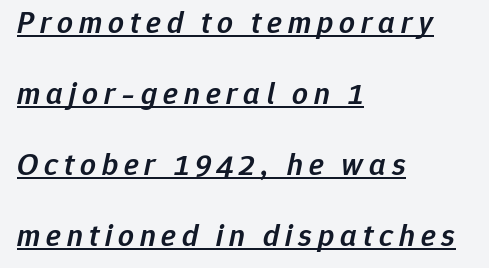
The specimen includes a rule beneath the text block's lines. These lines stand farther apart than default settings would place them. These lines are rendered in a variable-pitch font. Weight: semibold (demi). If you drew a line through each stem, it would be angled. Is the block centered? No — it sits flush against the left margin.
